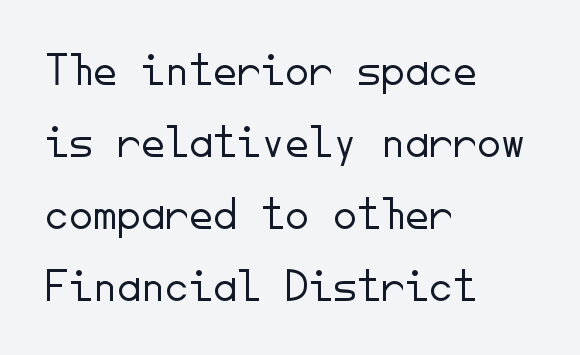
Characters remain perfectly vertical along every line. The rendering shows plain stroke endings on the letterforms — a sans-serif design. No letter is thick-stroked: the sample isn't bold. The passage shown has conventional tracking throughout.
